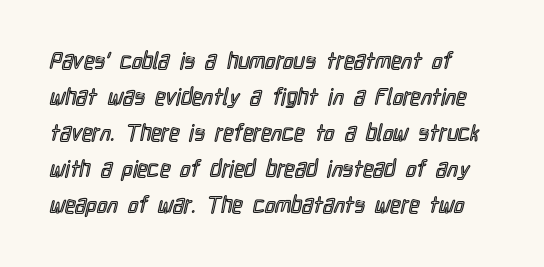
Q: Is the text italic (slanted)? A: Yes.
Q: Is the text underlined? A: No.
Q: Is the spacing between letters normal or unusually wide? A: Normal.
Q: Is the spacing between lines tight, normal or loose? A: Normal.
